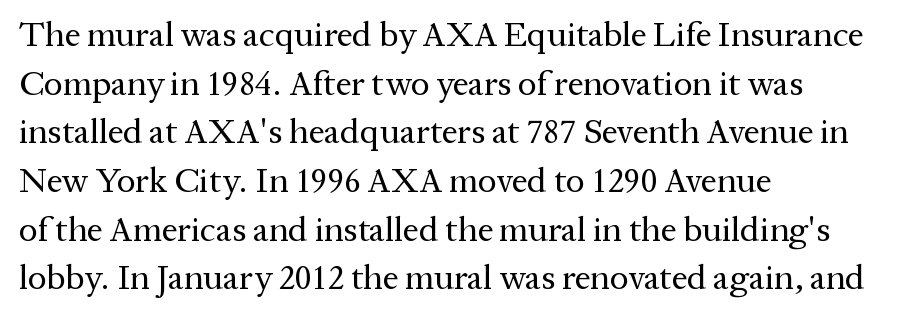
{"serif": "yes", "italic": "no", "bold": "no", "weight": "regular", "width": "normal", "stroke_contrast": "medium", "x_height": "medium", "monospaced": "no", "underline": "no", "align": "left", "line_spacing": "normal", "line_spacing_ratio": 1.39, "letter_spacing": "normal", "letter_spacing_em": 0.0, "glyph_px": 35}
